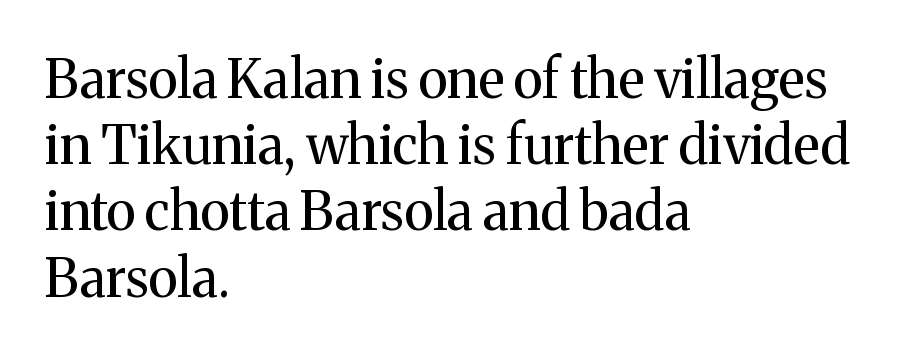
Q: Is the text bold? A: No.
Q: Is the text italic (slanted)? A: No, it is upright.
Q: Is the typeface a serif or a sans-serif typeface? A: Serif.
Q: Is the text underlined? A: No.
Q: How is the paragraph aligned? A: Left-aligned.
Q: Is the spacing between letters normal or unusually wide? A: Normal.
Q: Is the spacing between lines tight, normal or loose? A: Normal.
Q: Width (condensed, normal, or wide)? A: Normal.
Q: Stroke contrast? A: Medium.
Q: x-height? A: Medium.
Q: Monospaced? A: No.
